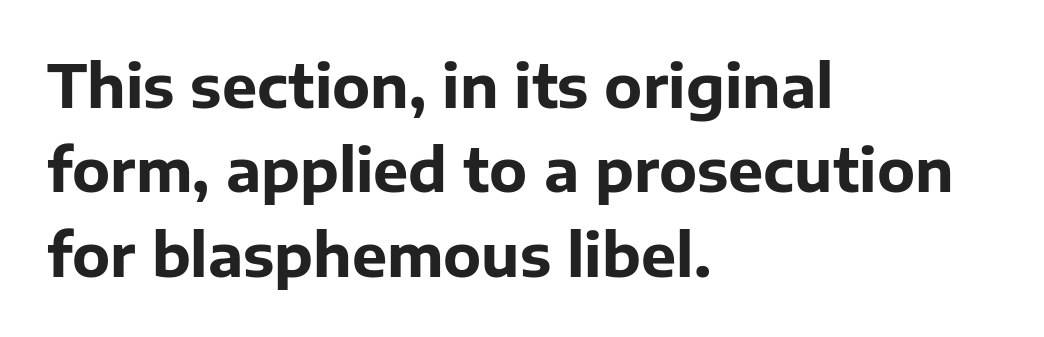
Q: Is the text bold? A: Yes.
Q: Is the text italic (slanted)? A: No, it is upright.
Q: Is the typeface a serif or a sans-serif typeface? A: Sans-serif.
Q: Is the text underlined? A: No.
Q: How is the paragraph aligned? A: Left-aligned.
Q: Is the spacing between letters normal or unusually wide? A: Normal.
Q: Is the spacing between lines tight, normal or loose? A: Normal.
Q: Width (condensed, normal, or wide)? A: Normal.
Q: Stroke contrast? A: Low.
Q: x-height? A: Medium.
Q: Monospaced? A: No.
